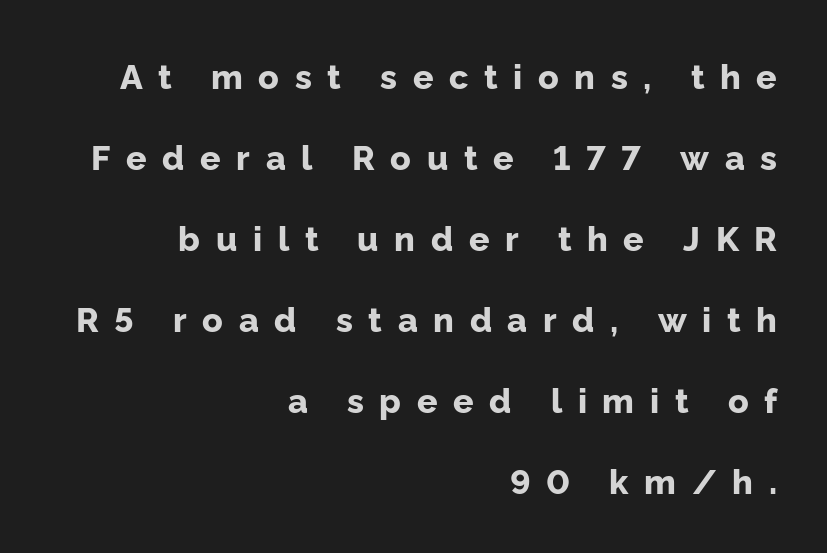
The image shows 34 px bold sans-serif type, upright; set right-aligned, loose line spacing (2.38x), unusually wide letter spacing (+0.46 em), not underlined; low stroke contrast and a medium x-height.
